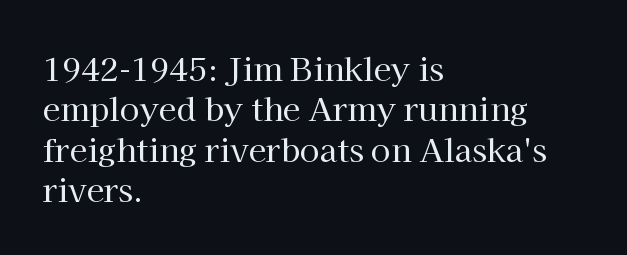
Has an underline been added? It has not. Do the characters align in a grid? No, the font is proportional. Visually the block forms a straight wall on the left and a jagged coastline on the right. Observe the serifs anchoring each vertical stroke in this sample.
